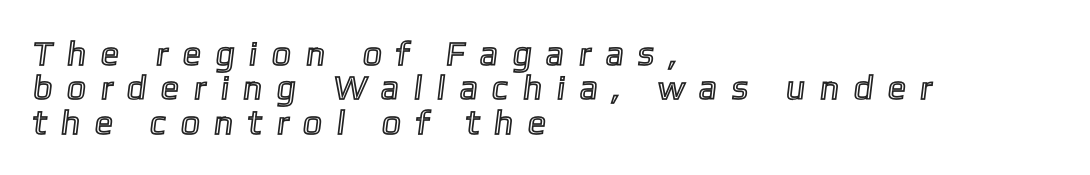
{"width": "condensed", "x_height": "medium", "monospaced": "no", "underline": "no", "align": "left", "line_spacing": "tight", "line_spacing_ratio": 1.01, "letter_spacing": "wide", "letter_spacing_em": 0.5, "glyph_px": 34}
